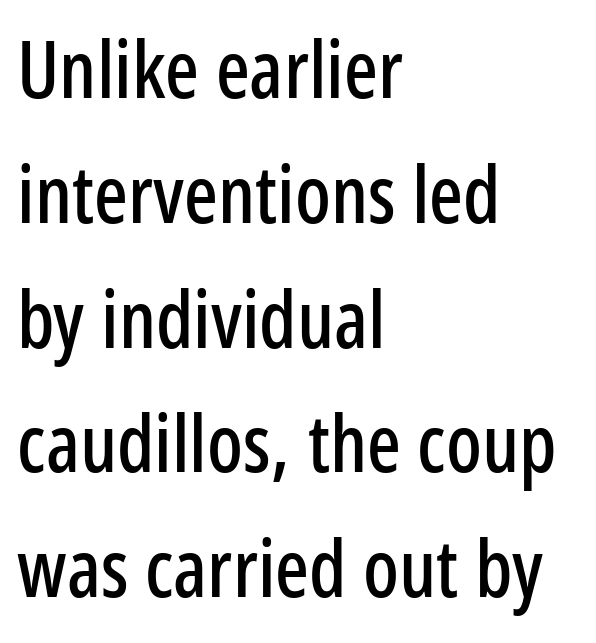
{"serif": "no", "italic": "no", "width": "condensed", "stroke_contrast": "low", "x_height": "medium", "monospaced": "no", "underline": "no", "align": "left", "line_spacing": "normal", "line_spacing_ratio": 1.58, "letter_spacing": "normal", "letter_spacing_em": 0.0, "glyph_px": 79}
